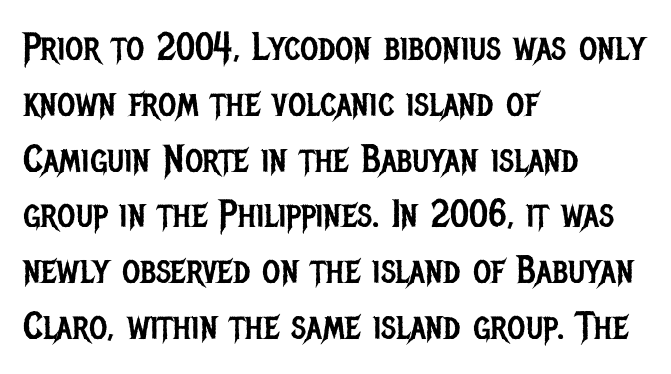
The image shows 39 px regular-weight, condensed sans-serif type, upright; set left-aligned, normal line spacing (1.43x), normal letter spacing, not underlined; low stroke contrast and a large x-height.
